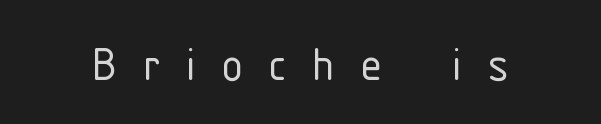
Q: Is the text bold? A: No.
Q: Is the text italic (slanted)? A: No, it is upright.
Q: Is the typeface a serif or a sans-serif typeface? A: Sans-serif.
Q: Is the text underlined? A: No.
Q: Is the spacing between letters normal or unusually wide? A: Unusually wide.
Q: Width (condensed, normal, or wide)? A: Condensed.
Q: Stroke contrast? A: Low.
Q: x-height? A: Medium.
Q: Monospaced? A: No.
